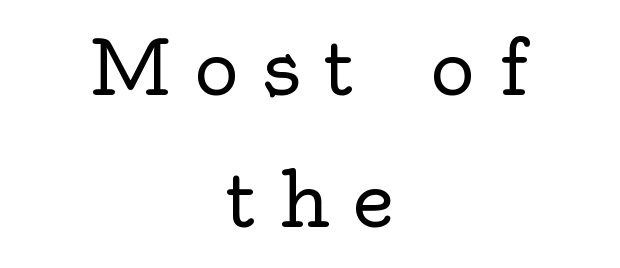
Q: Is the text bold? A: No.
Q: Is the text italic (slanted)? A: No, it is upright.
Q: Is the typeface a serif or a sans-serif typeface? A: Serif.
Q: Is the text underlined? A: No.
Q: How is the paragraph aligned? A: Centered.
Q: Is the spacing between letters normal or unusually wide? A: Unusually wide.
Q: Width (condensed, normal, or wide)? A: Normal.
Q: x-height? A: Small.
Q: Monospaced? A: No.
